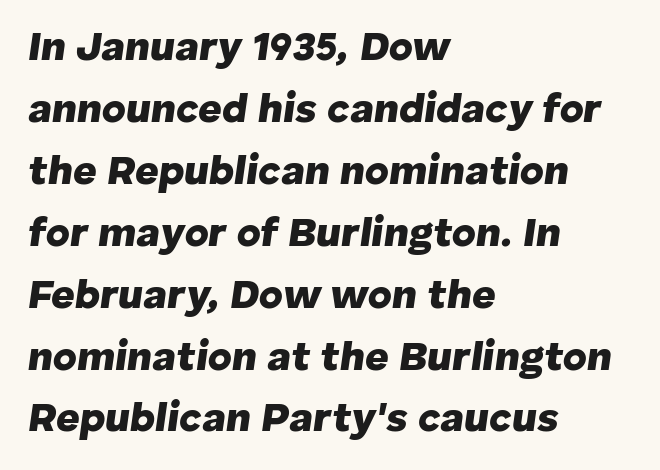
Q: Is the text bold? A: Yes.
Q: Is the text italic (slanted)? A: Yes, it leans right by about 8 degrees.
Q: Is the text underlined? A: No.
Q: How is the paragraph aligned? A: Left-aligned.
Q: Is the spacing between letters normal or unusually wide? A: Normal.
Q: Is the spacing between lines tight, normal or loose? A: Normal.
Q: Width (condensed, normal, or wide)? A: Normal.
Q: Stroke contrast? A: Low.
Q: x-height? A: Medium.
Q: Monospaced? A: No.
